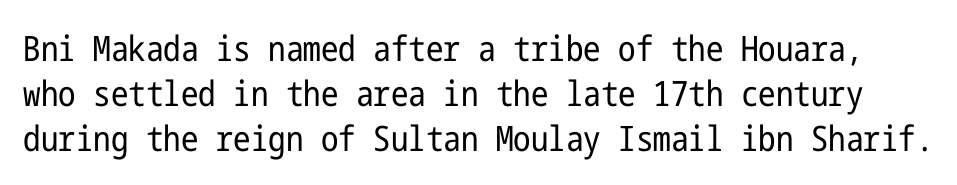
No heavy texture on the line: the type isn't bold. Quick note: interline space is typical. Is the letter spacing exaggerated? No — it looks like the ordinary default. To sum up the face: it is a sans, with no serifs.
